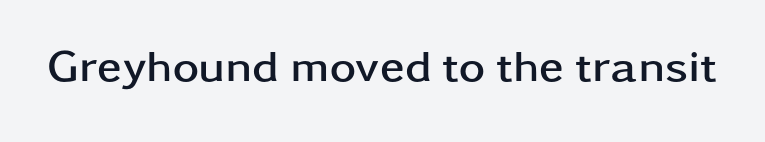
The line texture is even and compact thanks to regular tracking. The letters are bold, with thick, heavy strokes. This is roman type, the default non-slanted kind. Serif or sans? Sans — the stroke terminals are bare.
